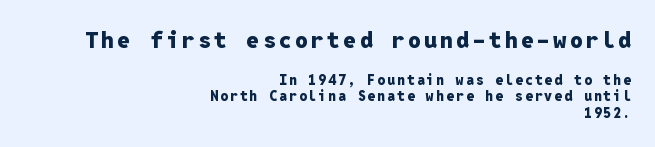
Caption: multi-line text, flush right, ragged left. Notice how the stems are strictly vertical — no italics here. Bigger letters appear in the top chunk; the bottom chunk is reduced. The passage shown is emphatically bold. The area under the type is left untouched.
